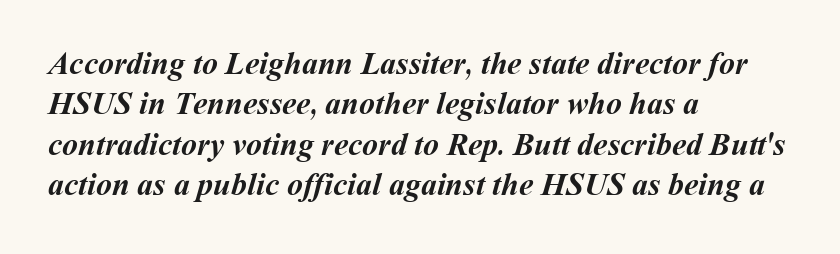
Q: Is the text bold? A: Yes.
Q: Is the text underlined? A: No.
Q: How is the paragraph aligned? A: Left-aligned.
Q: Is the spacing between letters normal or unusually wide? A: Normal.
Q: Is the spacing between lines tight, normal or loose? A: Normal.
Q: Width (condensed, normal, or wide)? A: Normal.
Q: Stroke contrast? A: Medium.
Q: x-height? A: Medium.
Q: Monospaced? A: No.
